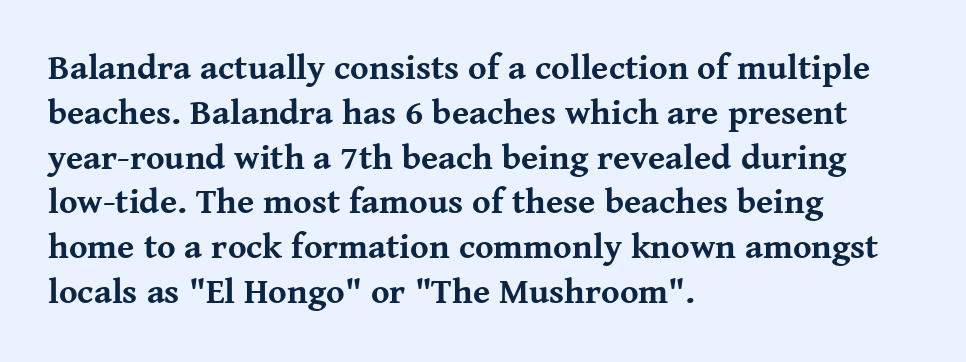
Q: Is the text bold? A: Yes.
Q: Is the text italic (slanted)? A: No, it is upright.
Q: Is the typeface a serif or a sans-serif typeface? A: Serif.
Q: Is the text underlined? A: No.
Q: How is the paragraph aligned? A: Left-aligned.
Q: Is the spacing between letters normal or unusually wide? A: Normal.
Q: Is the spacing between lines tight, normal or loose? A: Normal.
Q: Width (condensed, normal, or wide)? A: Normal.
Q: Stroke contrast? A: Medium.
Q: x-height? A: Medium.
Q: Monospaced? A: No.
